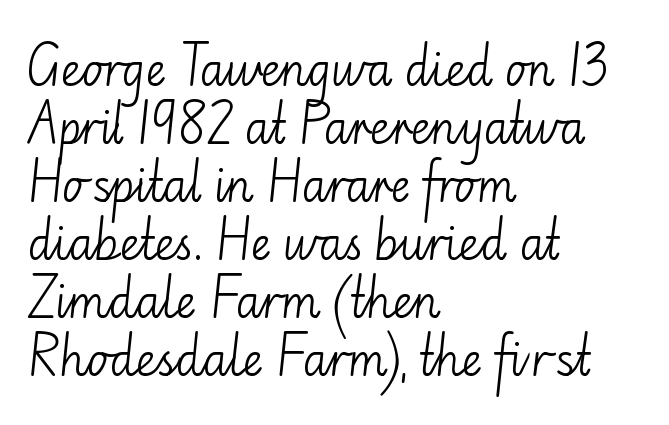
Weight class: somewhere from thin through regular. This rendering features lettering with no underline. All the whitespace from short lines collects on the right. The passage shown is typed in a proportional face where columns would drift.
